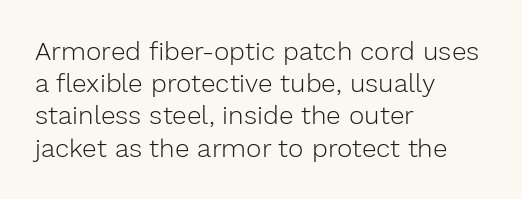
The image shows 26 px text type, upright; set left-aligned, line spacing 1.24x, normal letter spacing, not underlined.
